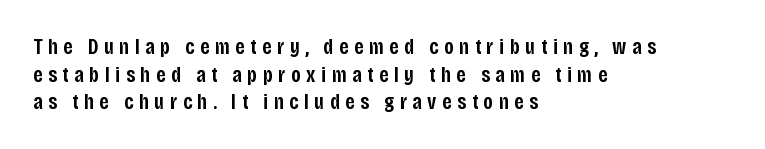
The image shows 22 px text type, upright; set left-aligned, normal line spacing (1.26x), unusually wide letter spacing (+0.25 em), not underlined.
